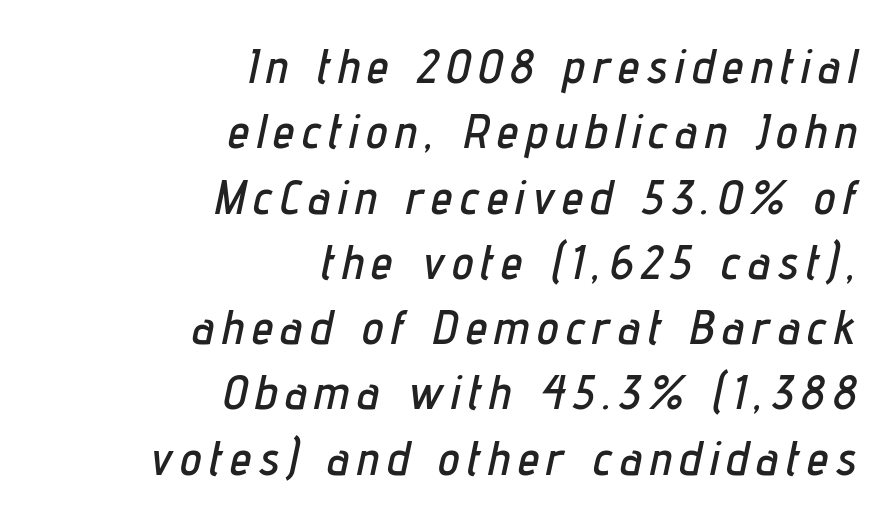
Q: Is the text italic (slanted)? A: Yes, it leans right by about 12 degrees.
Q: Is the text underlined? A: No.
Q: How is the paragraph aligned? A: Right-aligned.
Q: Is the spacing between lines tight, normal or loose? A: Normal.
Q: Width (condensed, normal, or wide)? A: Condensed.
Q: Stroke contrast? A: Low.
Q: x-height? A: Medium.
Q: Monospaced? A: No.
